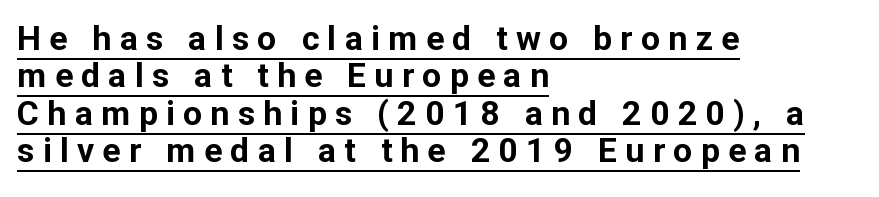
The image shows 34 px bold sans-serif type, upright; set left-aligned, tight line spacing (1.1x), unusually wide letter spacing (+0.24 em), underlined; low stroke contrast and a medium x-height.
